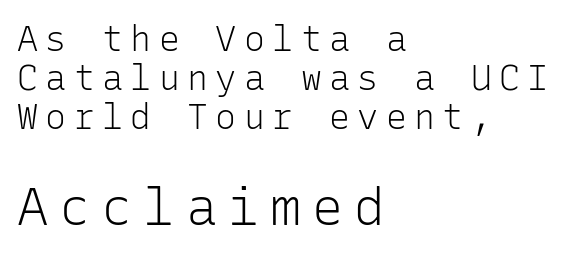
{"serif": "no", "italic": "no", "bold": "no", "weight": "light", "width": "normal", "stroke_contrast": "low", "x_height": "medium", "monospaced": "yes", "underline": "no", "align": "left", "line_spacing": "tight", "line_spacing_ratio": 1.11, "letter_spacing": "wide", "letter_spacing_em": 0.21, "larger_block": "second", "size_ratio": 1.49, "glyph_px": 52}
